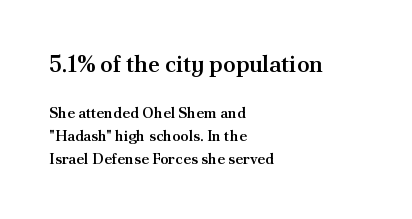
{"italic": "no", "bold": "semi", "underline": "no", "align": "left", "line_spacing": "normal", "line_spacing_ratio": 1.54, "letter_spacing": "normal", "letter_spacing_em": 0.0, "larger_block": "first", "size_ratio": 1.53, "glyph_px": 23}
